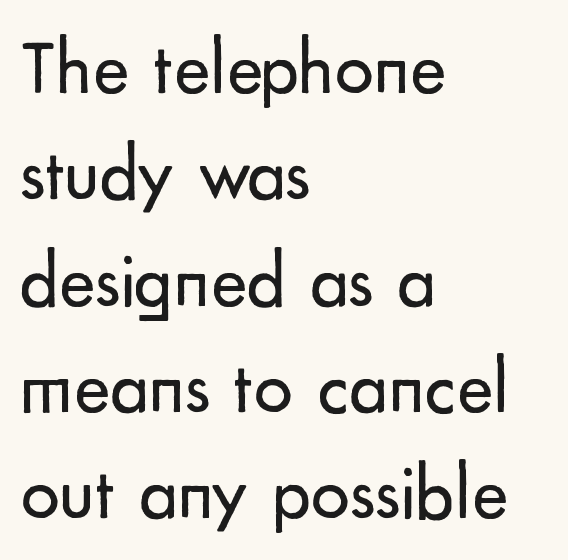
Q: Is the text bold? A: No.
Q: Is the text italic (slanted)? A: No, it is upright.
Q: Is the typeface a serif or a sans-serif typeface? A: Sans-serif.
Q: Is the text underlined? A: No.
Q: How is the paragraph aligned? A: Left-aligned.
Q: Is the spacing between letters normal or unusually wide? A: Normal.
Q: Is the spacing between lines tight, normal or loose? A: Normal.
Q: Width (condensed, normal, or wide)? A: Normal.
Q: Stroke contrast? A: Low.
Q: x-height? A: Small.
Q: Monospaced? A: No.
